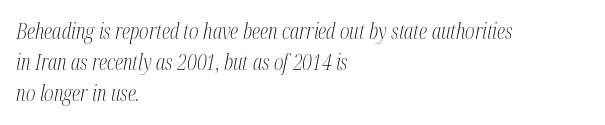
{"italic": "yes", "lean": "right", "slant_degrees": 12, "bold": "no", "underline": "no", "align": "left", "line_spacing": "normal", "line_spacing_ratio": 1.48, "letter_spacing": "normal", "letter_spacing_em": 0.0, "glyph_px": 21}
